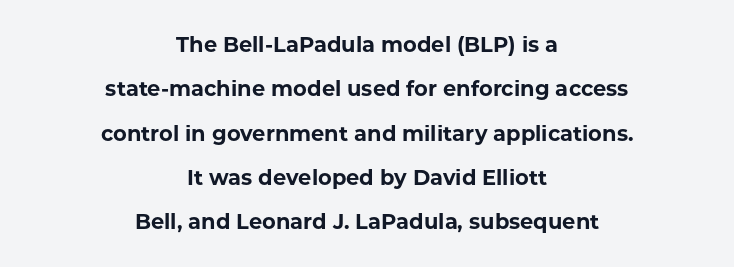
The image shows 21 px bold type, upright; set centered, loose line spacing (2.11x), normal letter spacing, not underlined.
